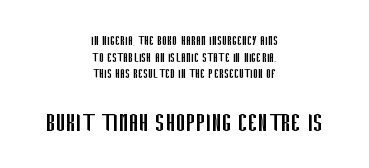
{"serif": "no", "italic": "no", "bold": "no", "weight": "regular", "width": "condensed", "stroke_contrast": "low", "x_height": "large", "monospaced": "no", "underline": "no", "align": "center", "line_spacing": "tight", "line_spacing_ratio": 1.11, "letter_spacing": "normal", "letter_spacing_em": 0.0, "larger_block": "second", "size_ratio": 2.0, "glyph_px": 30}
